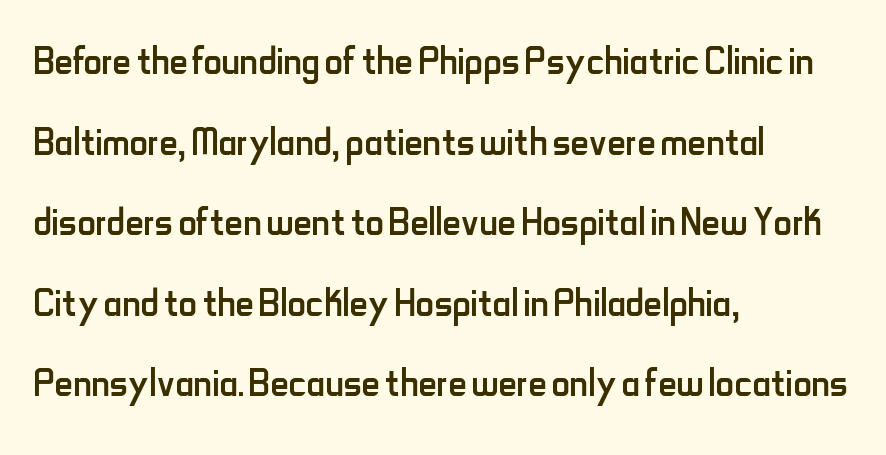
The area under the type is left untouched. Examine the stroke ends and you'll find no serifs. Regular leading. Each letter keeps its own natural width here, so spacing adapts to shape. How are the letters spaced? Ordinarily, with no added tracking.
